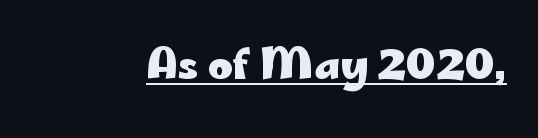
Q: Is the text bold? A: Yes.
Q: Is the text italic (slanted)? A: No, it is upright.
Q: Is the typeface a serif or a sans-serif typeface? A: Sans-serif.
Q: Is the text underlined? A: Yes.
Q: Is the spacing between letters normal or unusually wide? A: Normal.
Q: Width (condensed, normal, or wide)? A: Wide.
Q: Stroke contrast? A: Low.
Q: x-height? A: Small.
Q: Monospaced? A: No.
